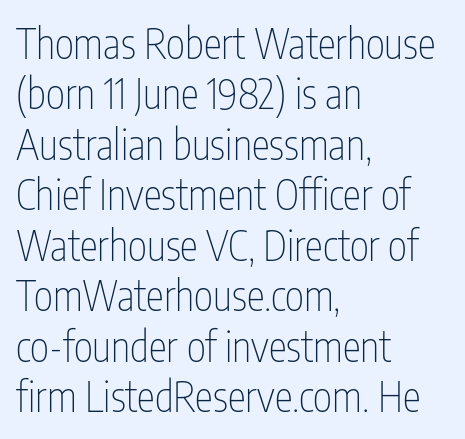
Q: Is the text bold? A: No.
Q: Is the text italic (slanted)? A: No, it is upright.
Q: Is the typeface a serif or a sans-serif typeface? A: Sans-serif.
Q: Is the text underlined? A: No.
Q: How is the paragraph aligned? A: Left-aligned.
Q: Is the spacing between letters normal or unusually wide? A: Normal.
Q: Width (condensed, normal, or wide)? A: Condensed.
Q: Stroke contrast? A: Low.
Q: x-height? A: Medium.
Q: Monospaced? A: No.
